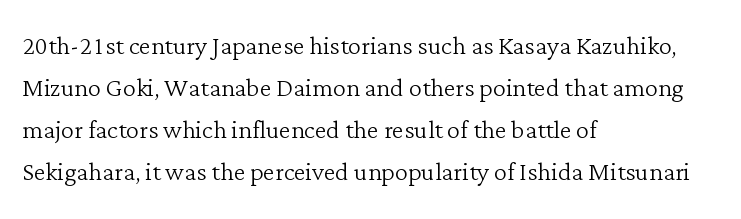
The image shows 33 px light serif type, upright; set left-aligned, normal line spacing (1.27x), normal letter spacing, not underlined; low stroke contrast and a medium x-height.
